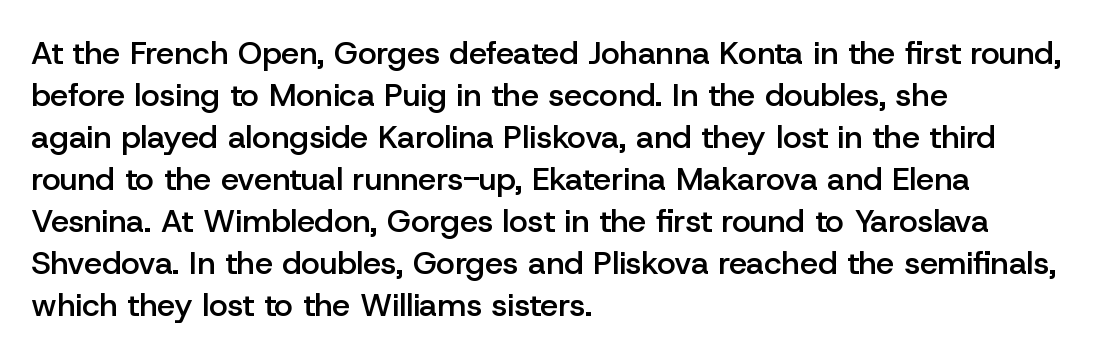
{"serif": "no", "italic": "no", "bold": "semi", "weight": "semibold", "width": "normal", "stroke_contrast": "low", "x_height": "medium", "monospaced": "no", "underline": "no", "align": "left", "line_spacing": "normal", "line_spacing_ratio": 1.31, "letter_spacing": "normal", "letter_spacing_em": 0.0, "glyph_px": 32}
